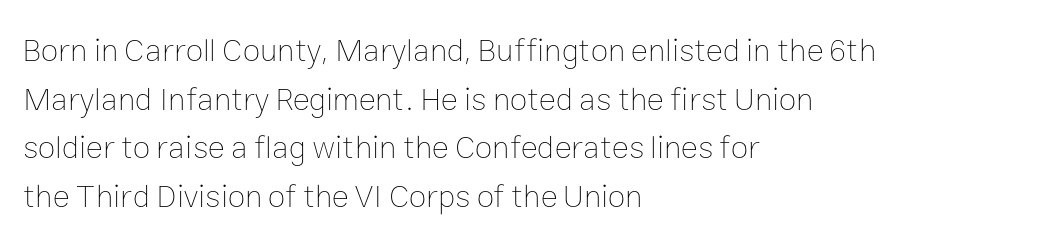
A clean baseline with only descenders dipping below it. Every character sits straight up, as roman type does. The weight tops out at a normal text grade. The lines are quadded left.
